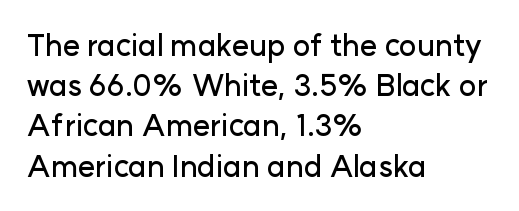
Q: Is the text italic (slanted)? A: No, it is upright.
Q: Is the typeface a serif or a sans-serif typeface? A: Sans-serif.
Q: Is the text underlined? A: No.
Q: How is the paragraph aligned? A: Left-aligned.
Q: Is the spacing between letters normal or unusually wide? A: Normal.
Q: Is the spacing between lines tight, normal or loose? A: Normal.
Q: Width (condensed, normal, or wide)? A: Normal.
Q: Stroke contrast? A: Low.
Q: x-height? A: Medium.
Q: Monospaced? A: No.
